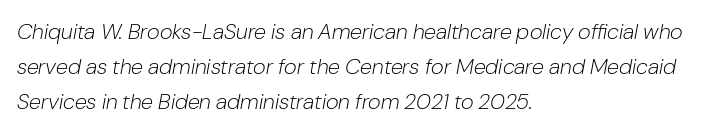
The image shows 22 px text type, italic (leaning right); set left-aligned, normal line spacing (1.59x), normal letter spacing, not underlined.
